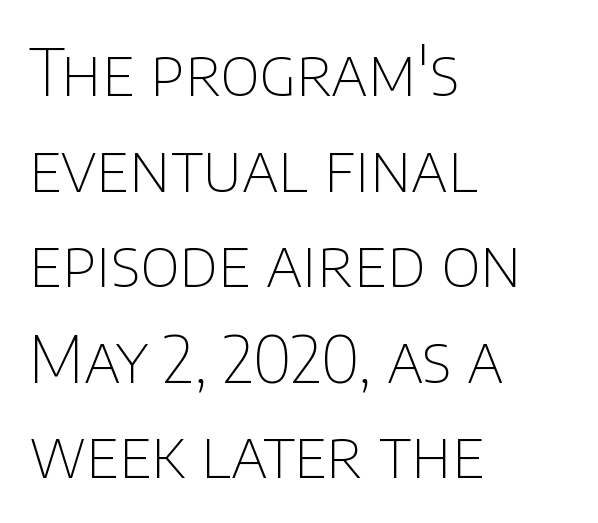
{"serif": "no", "italic": "no", "bold": "no", "weight": "thin", "width": "normal", "stroke_contrast": "low", "x_height": "large", "monospaced": "no", "underline": "no", "align": "left", "line_spacing": "normal", "line_spacing_ratio": 1.47, "letter_spacing": "normal", "letter_spacing_em": 0.0, "glyph_px": 65}
